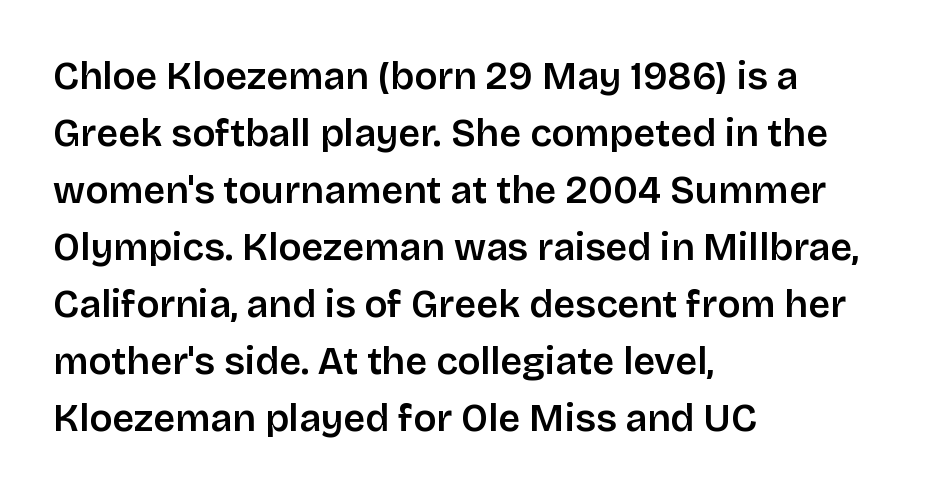
{"serif": "no", "italic": "no", "bold": "semi", "weight": "semibold", "width": "normal", "stroke_contrast": "low", "x_height": "large", "monospaced": "no", "underline": "no", "align": "left", "line_spacing": "normal", "line_spacing_ratio": 1.5, "letter_spacing": "normal", "letter_spacing_em": 0.0, "glyph_px": 38}
